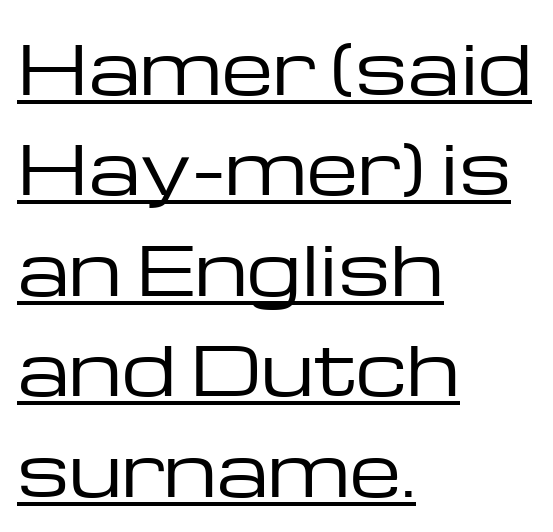
{"serif": "no", "italic": "no", "bold": "no", "weight": "regular", "width": "wide", "stroke_contrast": "low", "x_height": "medium", "monospaced": "no", "underline": "yes", "align": "left", "line_spacing": "normal", "line_spacing_ratio": 1.5, "letter_spacing": "normal", "letter_spacing_em": 0.0, "glyph_px": 67}
